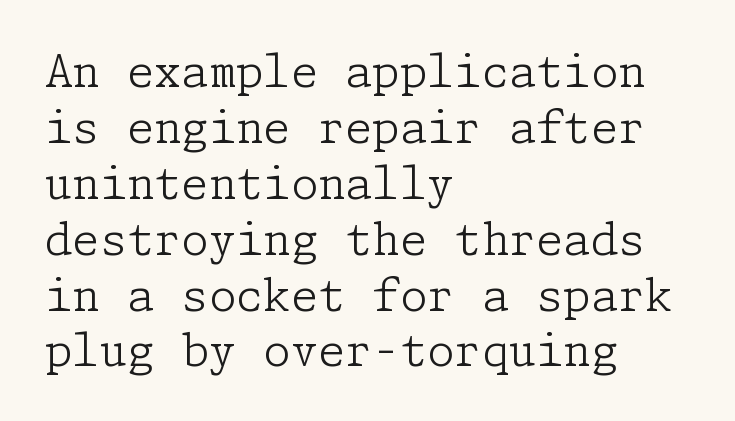
{"serif": "yes", "italic": "no", "bold": "no", "weight": "light", "width": "normal", "stroke_contrast": "low", "x_height": "medium", "underline": "no", "align": "left", "line_spacing": "normal", "line_spacing_ratio": 1.27, "letter_spacing": "normal", "letter_spacing_em": 0.0, "glyph_px": 44}
